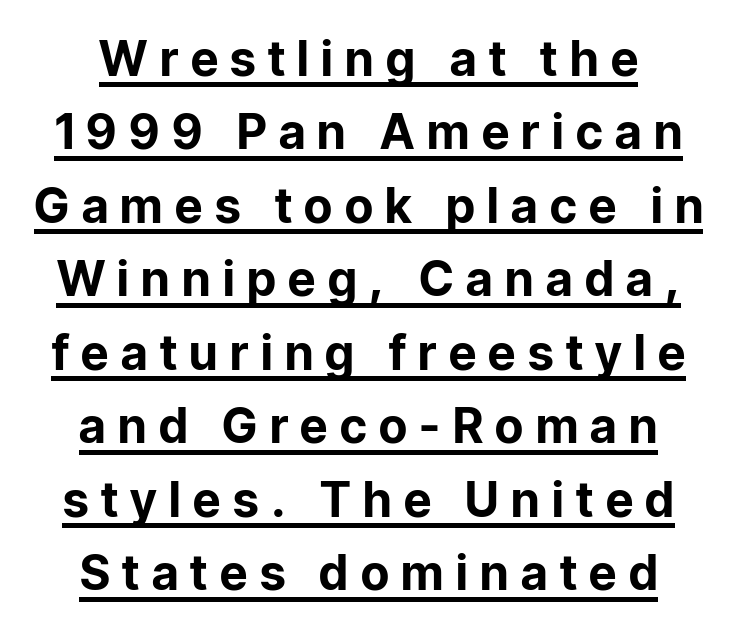
{"serif": "no", "italic": "no", "bold": "yes", "weight": "bold", "width": "normal", "stroke_contrast": "low", "x_height": "medium", "monospaced": "no", "underline": "yes", "line_spacing": "normal", "line_spacing_ratio": 1.53, "letter_spacing": "wide", "letter_spacing_em": 0.26, "glyph_px": 48}
